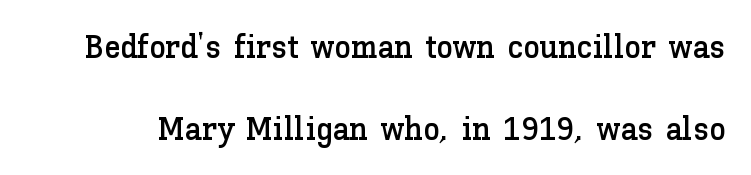
The lettering stays uniformly vertical, giving the passage a roman look. You could fit nearly another row in the gap between these rows. The strip under each line holds only bare page. Short note: letters normally spaced.
